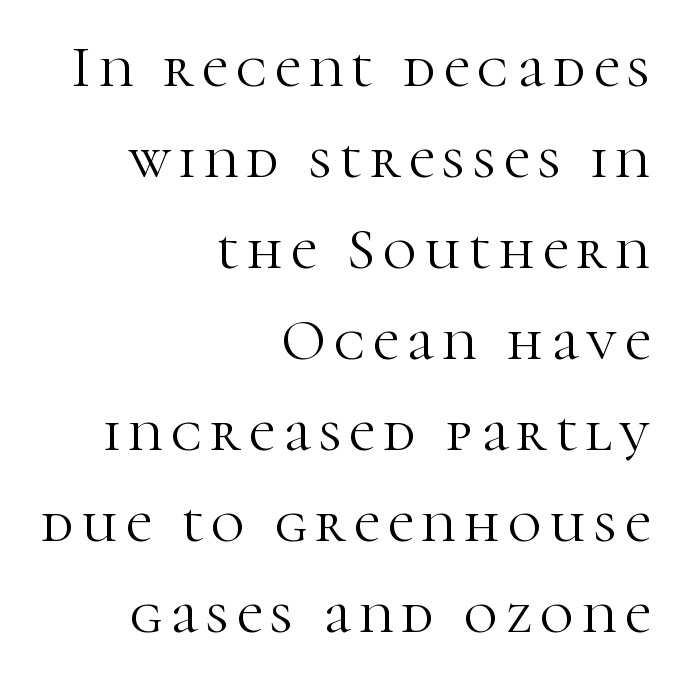
Q: Is the text bold? A: No.
Q: Is the text italic (slanted)? A: No, it is upright.
Q: Is the typeface a serif or a sans-serif typeface? A: Serif.
Q: Is the text underlined? A: No.
Q: How is the paragraph aligned? A: Right-aligned.
Q: Is the spacing between lines tight, normal or loose? A: Normal.
Q: Width (condensed, normal, or wide)? A: Normal.
Q: Stroke contrast? A: High.
Q: x-height? A: Medium.
Q: Monospaced? A: No.
